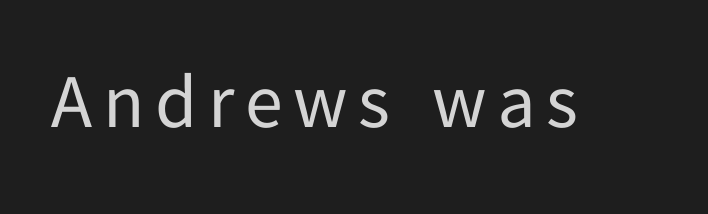
The image shows 76 px regular-weight sans-serif type, upright; set not underlined; low stroke contrast and a medium x-height.
